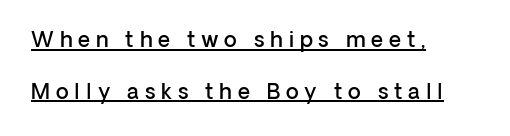
The image shows 21 px text type, upright; set left-aligned, loose line spacing (2.46x), unusually wide letter spacing (+0.28 em), underlined.
